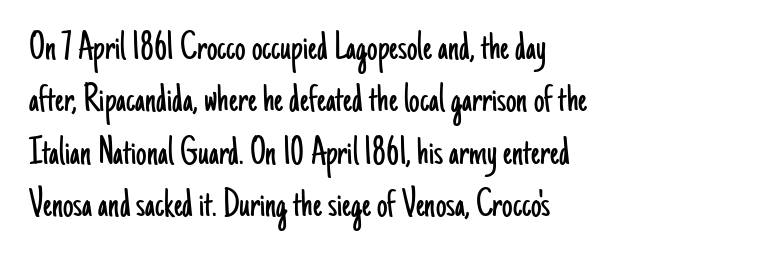
{"serif": "no", "italic": "no", "bold": "no", "weight": "light", "width": "condensed", "stroke_contrast": "low", "x_height": "small", "monospaced": "no", "underline": "no", "align": "left", "line_spacing": "normal", "line_spacing_ratio": 1.25, "letter_spacing": "normal", "letter_spacing_em": 0.0, "glyph_px": 42}
